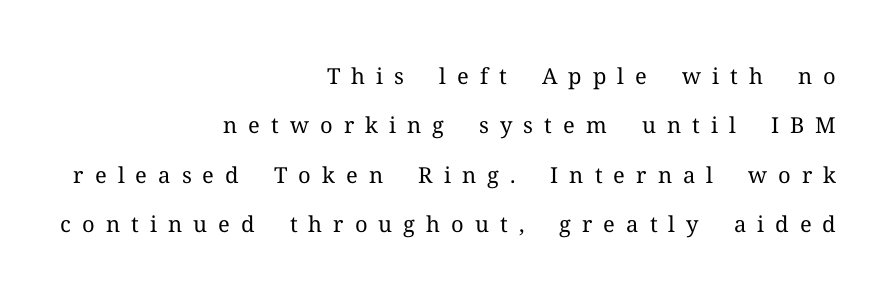
The designer dialed line spacing up above the default. The lettering stays uniformly vertical, giving the passage a roman look. A quiet, ordinary-to-light weight characterises the typeface. The typesetter chose a ragged-left arrangement here.
